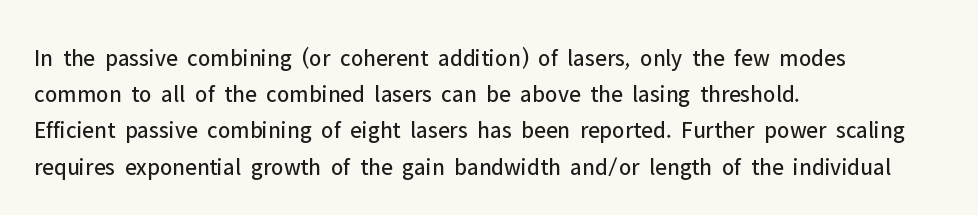
Default kerning and tracking; the words read as compact shapes. Tall strokes in this sample are plumb rather than angled. This rendering uses left alignment, leaving the right contour irregular. Students, observe: this is what conventionally led text looks like. Each stroke keeps to a modest, everyday thickness or less. Honestly, there is no underline to notice here at all.
